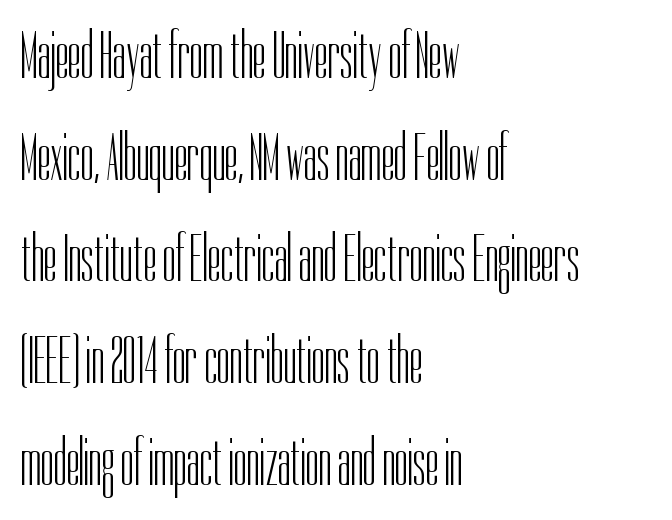
{"serif": "no", "italic": "no", "bold": "no", "weight": "light", "width": "condensed", "stroke_contrast": "low", "x_height": "medium", "monospaced": "no", "underline": "no", "align": "left", "line_spacing": "normal", "line_spacing_ratio": 1.54, "letter_spacing": "normal", "letter_spacing_em": 0.0, "glyph_px": 66}
